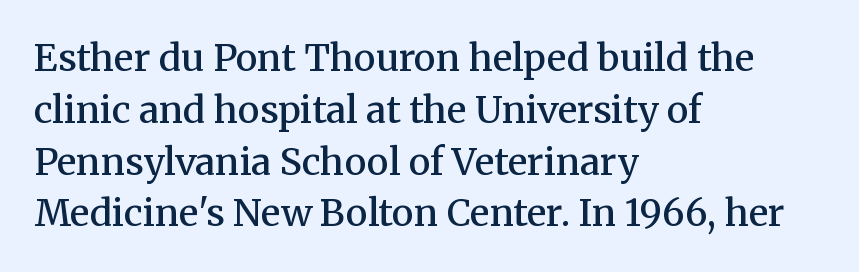
Q: Is the text bold? A: Semi-bold.
Q: Is the text italic (slanted)? A: No, it is upright.
Q: Is the typeface a serif or a sans-serif typeface? A: Serif.
Q: Is the text underlined? A: No.
Q: How is the paragraph aligned? A: Left-aligned.
Q: Is the spacing between letters normal or unusually wide? A: Normal.
Q: Is the spacing between lines tight, normal or loose? A: Normal.
Q: Width (condensed, normal, or wide)? A: Normal.
Q: Stroke contrast? A: Medium.
Q: x-height? A: Medium.
Q: Monospaced? A: No.
